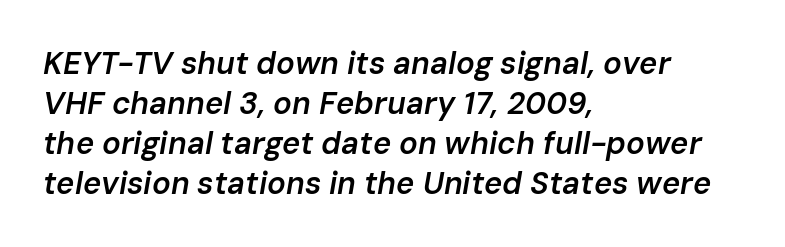
Rows of type keep a routine distance in the vertical direction. As a designer I'd log this as weight 600, semibold. Just letters on the line, the space beneath them empty. You can tell it's italic because the verticals aren't actually vertical.
